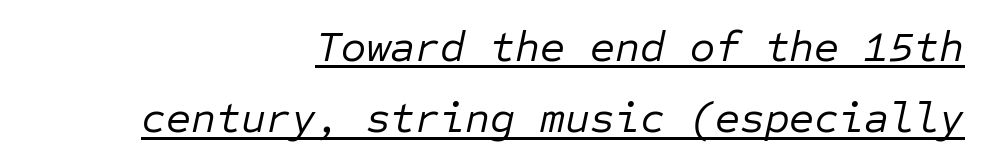
Q: Is the text bold? A: No.
Q: Is the text italic (slanted)? A: Yes, it leans right by about 12 degrees.
Q: Is the text underlined? A: Yes.
Q: How is the paragraph aligned? A: Right-aligned.
Q: Is the spacing between letters normal or unusually wide? A: Normal.
Q: Is the spacing between lines tight, normal or loose? A: Normal.
Q: Width (condensed, normal, or wide)? A: Normal.
Q: Stroke contrast? A: Low.
Q: x-height? A: Medium.
Q: Monospaced? A: Yes.
